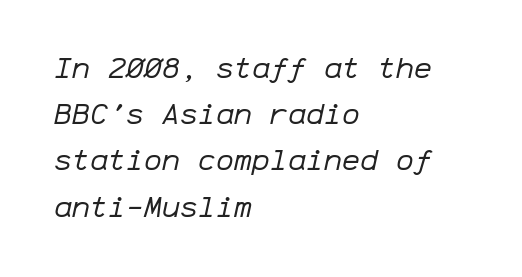
The space directly below the letters is spotless. Is this a heavy cut? Hardly; it is regular or lighter. Baseline-to-baseline distance is the conventional proportion of letter height. The face used here is monospaced, like something from a code editor. Is the block centered? No — it sits flush against the left margin.
